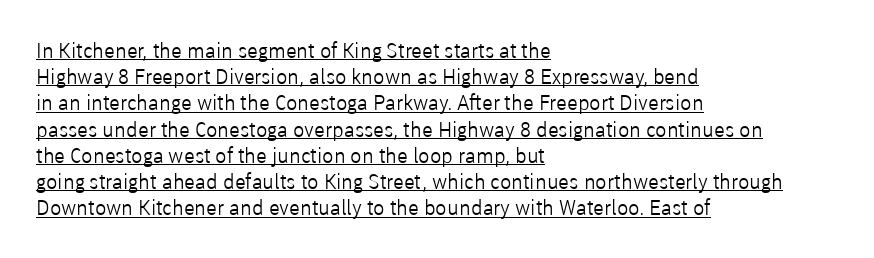
The image shows 21 px text type, upright; set left-aligned, normal line spacing (1.25x), normal letter spacing, underlined.
